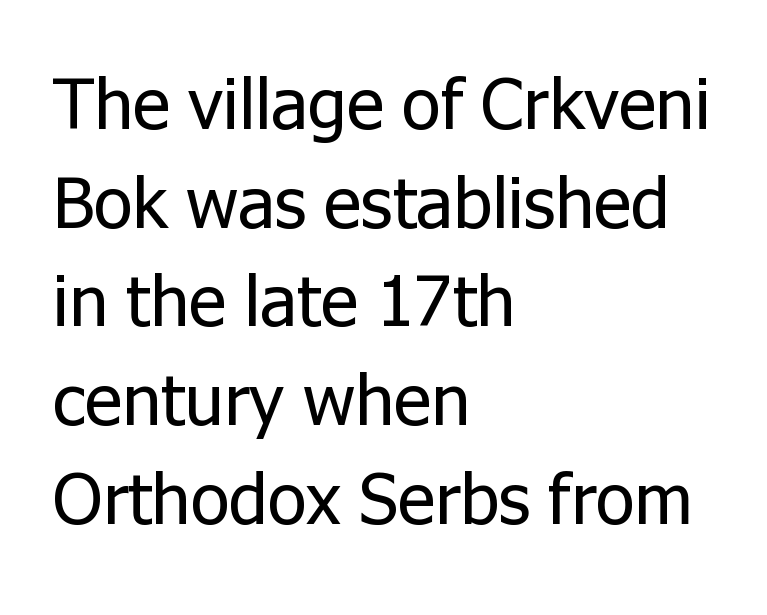
{"serif": "no", "italic": "no", "bold": "no", "weight": "regular", "width": "normal", "stroke_contrast": "low", "x_height": "medium", "monospaced": "no", "underline": "no", "align": "left", "line_spacing": "normal", "line_spacing_ratio": 1.37, "letter_spacing": "normal", "letter_spacing_em": 0.0, "glyph_px": 72}
